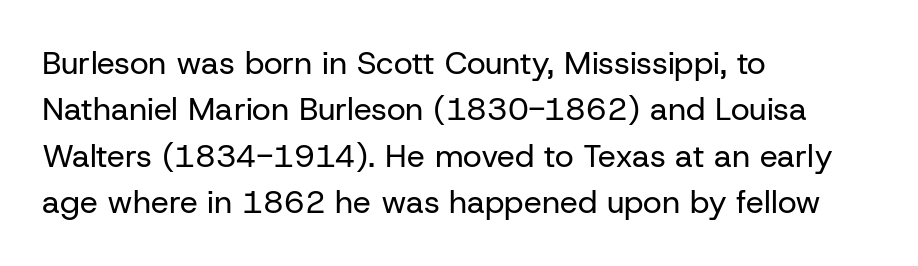
The image shows 32 px regular-weight sans-serif type, upright; set left-aligned, normal line spacing (1.45x), normal letter spacing, not underlined; low stroke contrast and a medium x-height.
